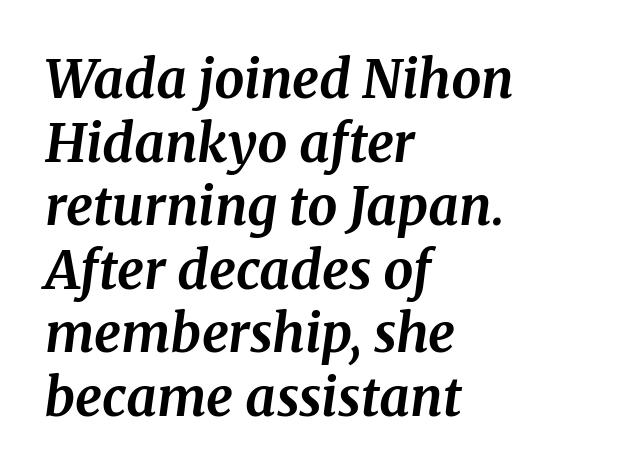
{"serif": "yes", "italic": "yes", "lean": "right", "slant_degrees": 8, "bold": "yes", "weight": "bold", "width": "normal", "stroke_contrast": "medium", "x_height": "medium", "monospaced": "no", "underline": "no", "align": "left", "line_spacing_ratio": 1.2, "letter_spacing": "normal", "letter_spacing_em": 0.0, "glyph_px": 53}
